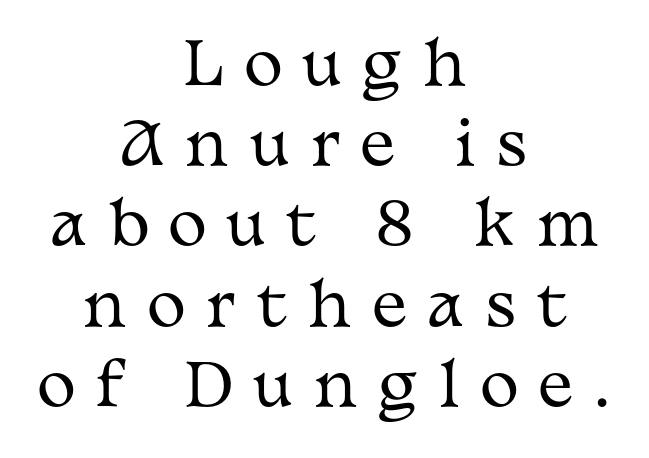
Note: serifs present on the glyphs. Lines of text with bare space underneath. The font's upright variant was chosen for this text. Is the stroke heavy? The answer is a plain regular-or-lighter. Looks like regular typesetting: each glyph gets only the width it needs.
